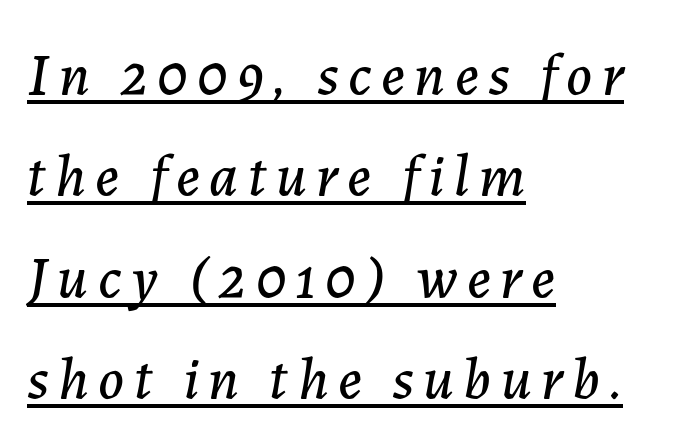
The image shows 59 px text type, italic (leaning right); set left-aligned, line spacing 1.72x, underlined; low stroke contrast and a medium x-height.
